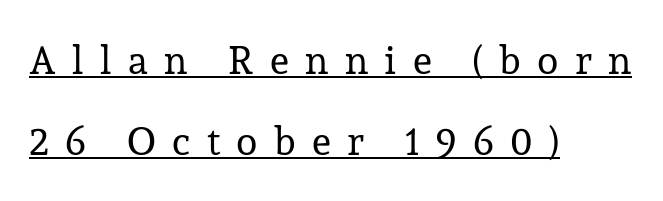
Substantial extra tracking has been applied to these lines. The type sits square on the baseline with zero lean. Beneath each row of characters lies a ruled line. Widely set lines give the paragraph a tall, airy silhouette. Spacing verdict: proportional, widths tailored to each character. The passage shown is not bold in any degree.
